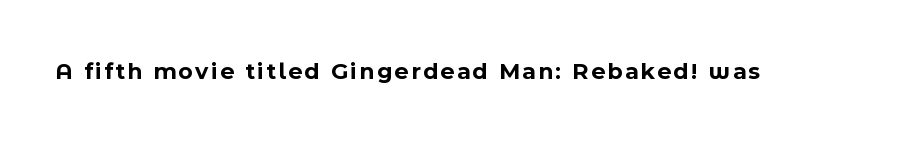
{"italic": "no", "bold": "yes", "underline": "no", "glyph_px": 24}
